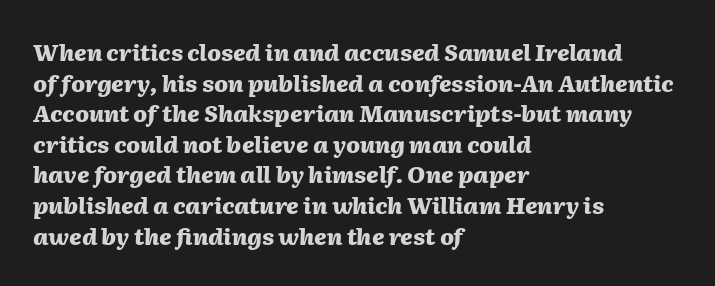
{"italic": "yes", "lean": "right", "slant_degrees": 2, "bold": "yes", "underline": "no", "align": "left", "line_spacing": "normal", "line_spacing_ratio": 1.33, "letter_spacing": "normal", "letter_spacing_em": 0.0, "glyph_px": 23}
